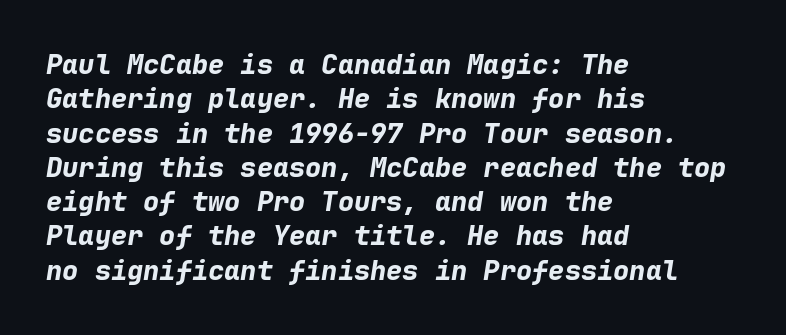
Q: Is the text bold? A: Yes.
Q: Is the text italic (slanted)? A: Yes, it leans right by about 9 degrees.
Q: Is the text underlined? A: No.
Q: How is the paragraph aligned? A: Left-aligned.
Q: Is the spacing between letters normal or unusually wide? A: Normal.
Q: Is the spacing between lines tight, normal or loose? A: Normal.
